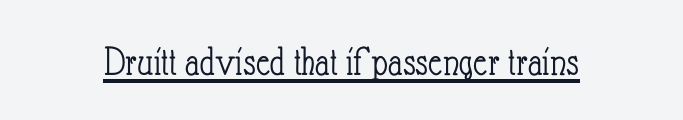
The image shows 43 px light, condensed type, upright; set normal letter spacing, underlined; low stroke contrast and a small x-height.
